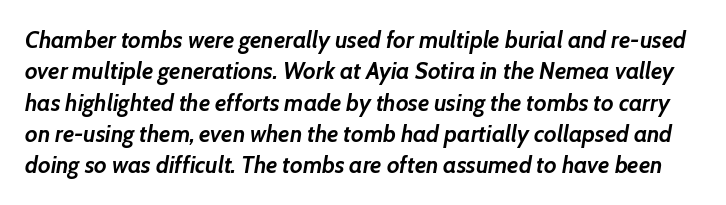
Q: Is the text bold? A: Yes.
Q: Is the text italic (slanted)? A: Yes, it leans right by about 7 degrees.
Q: Is the text underlined? A: No.
Q: Is the spacing between letters normal or unusually wide? A: Normal.
Q: Is the spacing between lines tight, normal or loose? A: Normal.
